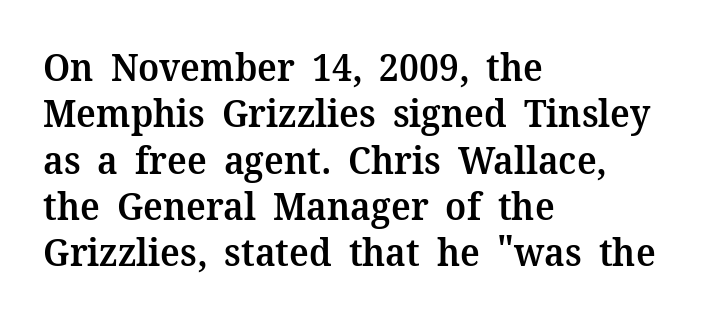
{"serif": "yes", "italic": "no", "bold": "semi", "weight": "semibold", "width": "normal", "stroke_contrast": "medium", "x_height": "medium", "monospaced": "no", "underline": "no", "align": "left", "line_spacing_ratio": 1.22, "letter_spacing": "normal", "letter_spacing_em": 0.0, "glyph_px": 38}
